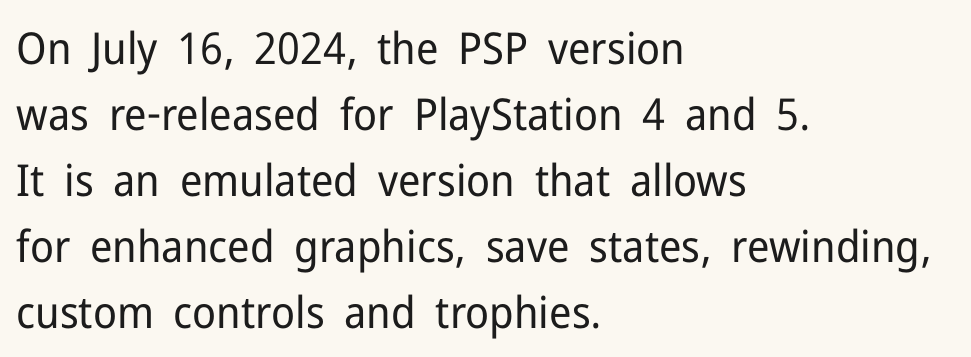
Q: Is the text bold? A: No.
Q: Is the text italic (slanted)? A: No, it is upright.
Q: Is the typeface a serif or a sans-serif typeface? A: Sans-serif.
Q: Is the text underlined? A: No.
Q: How is the paragraph aligned? A: Left-aligned.
Q: Is the spacing between letters normal or unusually wide? A: Normal.
Q: Is the spacing between lines tight, normal or loose? A: Normal.
Q: Width (condensed, normal, or wide)? A: Normal.
Q: Stroke contrast? A: Low.
Q: x-height? A: Medium.
Q: Monospaced? A: No.
